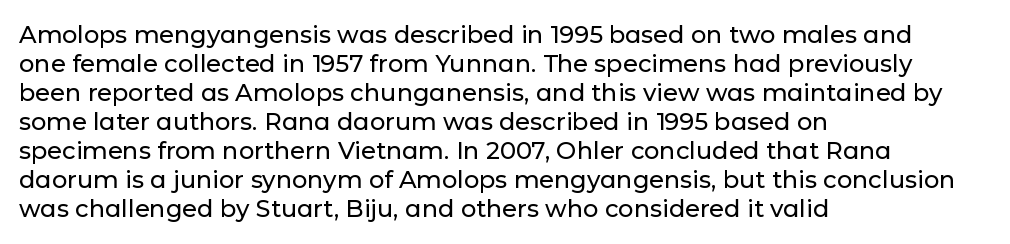
Q: Is the text italic (slanted)? A: No, it is upright.
Q: Is the text underlined? A: No.
Q: How is the paragraph aligned? A: Left-aligned.
Q: Is the spacing between letters normal or unusually wide? A: Normal.
